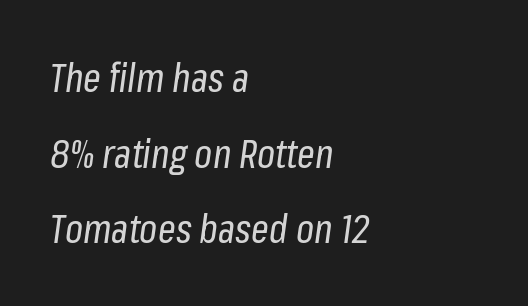
Ink coverage per letter is moderate at most. Italic? Definitely — the glyphs are oblique. No word sits above an underline. Reading down the block, your eye returns to a fixed left position each line. Tracking value appears to be zero — textbook default spacing.
